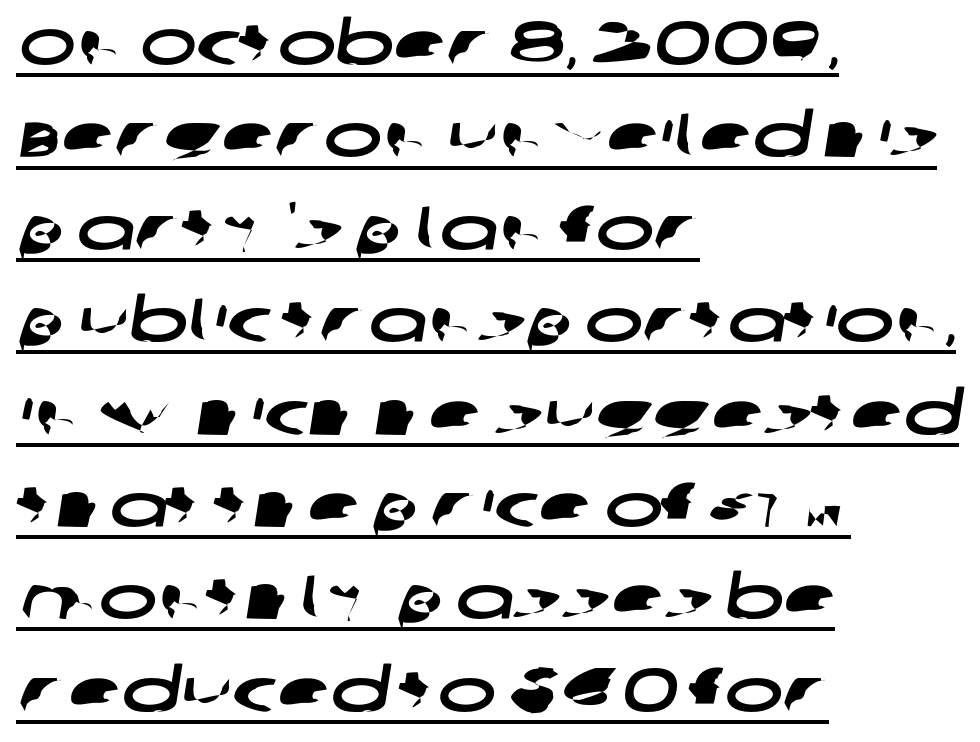
Q: Is the typeface a serif or a sans-serif typeface? A: Sans-serif.
Q: Is the text underlined? A: Yes.
Q: How is the paragraph aligned? A: Left-aligned.
Q: Is the spacing between letters normal or unusually wide? A: Normal.
Q: Is the spacing between lines tight, normal or loose? A: Normal.
Q: Width (condensed, normal, or wide)? A: Wide.
Q: Stroke contrast? A: Low.
Q: x-height? A: Large.
Q: Monospaced? A: No.
